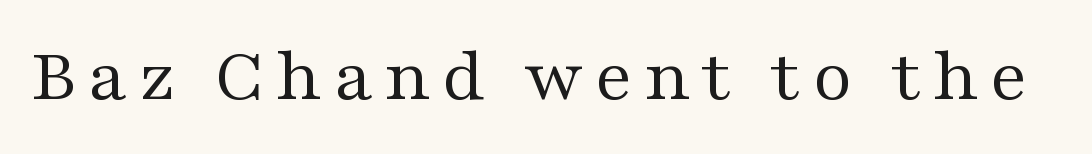
The image shows 77 px regular-weight, wide serif type, upright; set not underlined; medium stroke contrast and a medium x-height.
